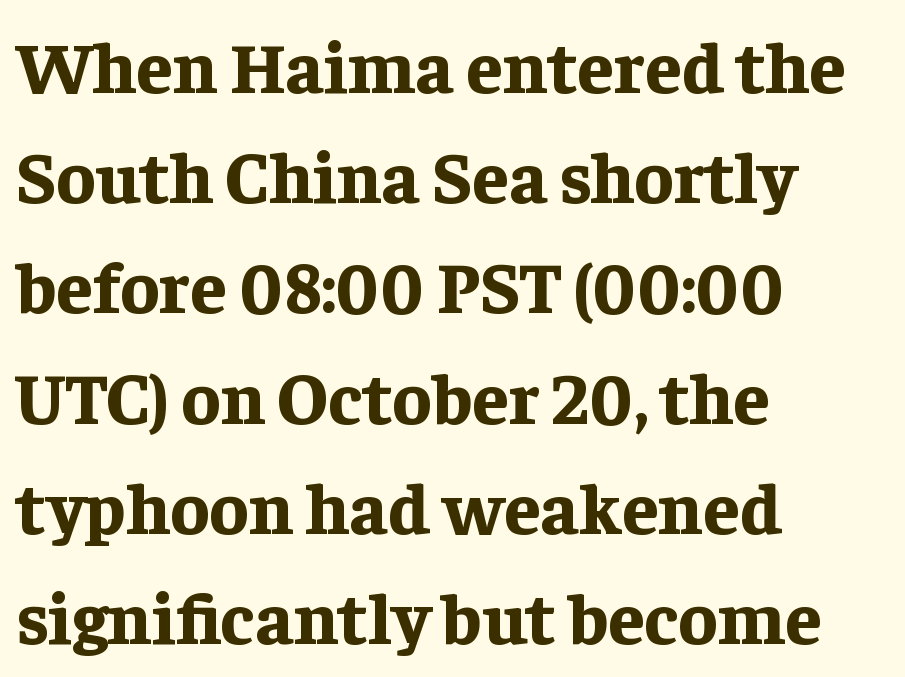
{"serif": "yes", "italic": "no", "bold": "yes", "weight": "bold", "width": "normal", "stroke_contrast": "low", "x_height": "medium", "monospaced": "no", "underline": "no", "align": "left", "line_spacing": "normal", "line_spacing_ratio": 1.51, "letter_spacing": "normal", "letter_spacing_em": 0.0, "glyph_px": 73}
